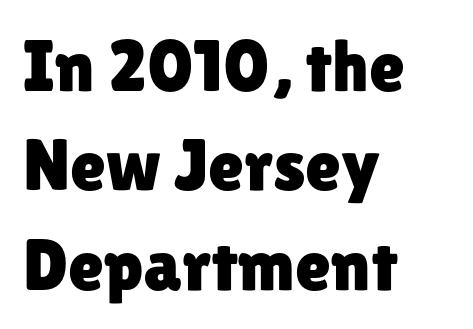
Q: Is the text italic (slanted)? A: No, it is upright.
Q: Is the typeface a serif or a sans-serif typeface? A: Sans-serif.
Q: Is the text underlined? A: No.
Q: How is the paragraph aligned? A: Left-aligned.
Q: Is the spacing between letters normal or unusually wide? A: Normal.
Q: Is the spacing between lines tight, normal or loose? A: Normal.
Q: Width (condensed, normal, or wide)? A: Normal.
Q: Stroke contrast? A: Low.
Q: x-height? A: Medium.
Q: Monospaced? A: No.
